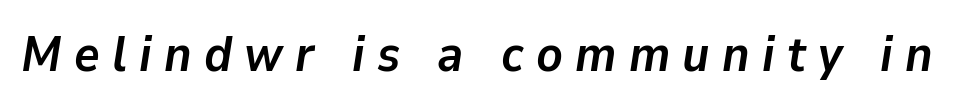
{"italic": "yes", "lean": "right", "slant_degrees": 9, "bold": "yes", "weight": "semibold", "width": "normal", "stroke_contrast": "low", "x_height": "medium", "monospaced": "no", "underline": "no", "letter_spacing": "wide", "letter_spacing_em": 0.25, "glyph_px": 49}
